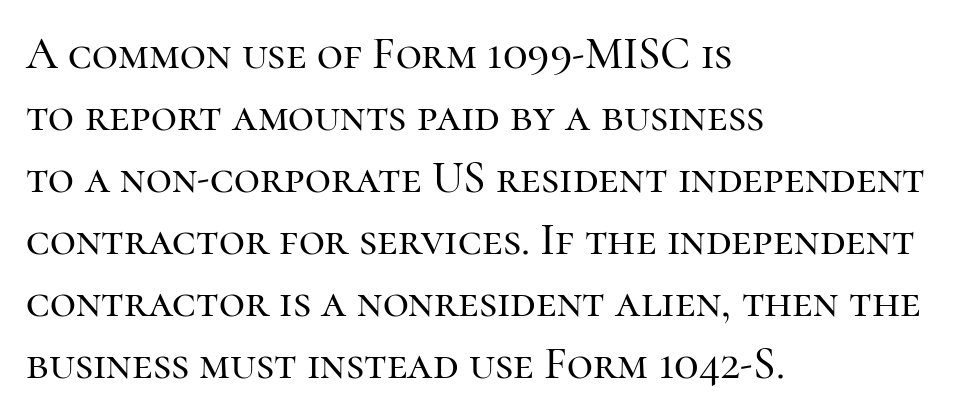
The image shows 45 px serif type, upright; set left-aligned, normal line spacing (1.38x), normal letter spacing, not underlined; high stroke contrast and a medium x-height.
